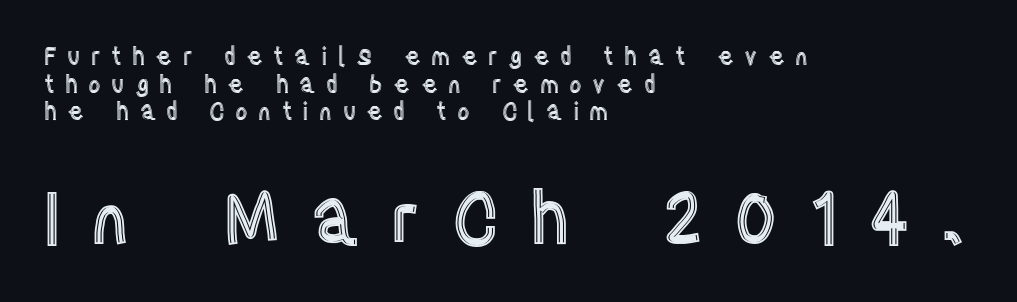
{"italic": "no", "width": "condensed", "x_height": "large", "monospaced": "no", "underline": "no", "align": "left", "line_spacing": "tight", "line_spacing_ratio": 1.15, "letter_spacing": "wide", "letter_spacing_em": 0.43, "larger_block": "second", "size_ratio": 3.0, "glyph_px": 72}
